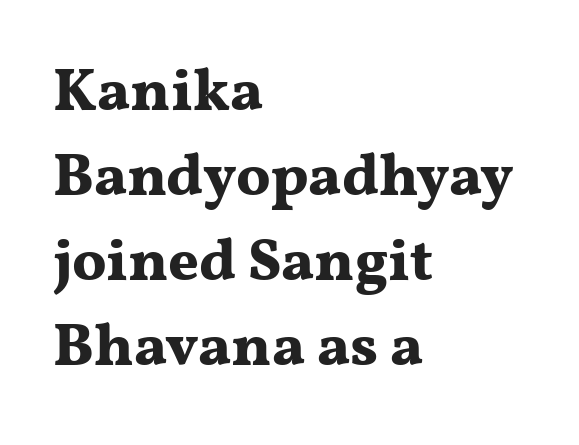
Here the designer chose a conventional face with non-uniform glyph widths. The lines in this sample share a left origin and differ only in where they stop. Characters remain perfectly vertical along every line. Compared with typical paragraphs, the rows here are spaced about the same. In terms of weight, the rendering is a true, heavy bold. Nobody touched the tracking dial on this one.
